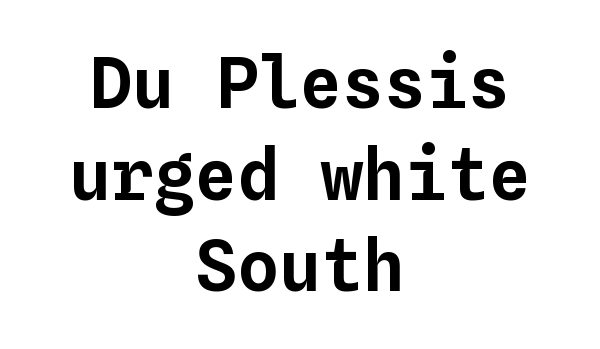
Q: Is the text italic (slanted)? A: No, it is upright.
Q: Is the text underlined? A: No.
Q: How is the paragraph aligned? A: Centered.
Q: Is the spacing between letters normal or unusually wide? A: Normal.
Q: Is the spacing between lines tight, normal or loose? A: Normal.
Q: Width (condensed, normal, or wide)? A: Normal.
Q: Stroke contrast? A: Low.
Q: x-height? A: Medium.
Q: Monospaced? A: Yes.
